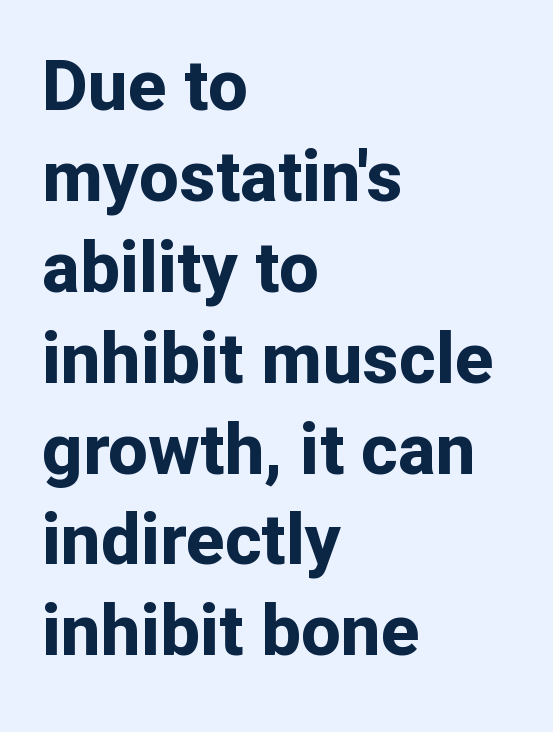
Style check: upright. Does the weight exceed regular? Yes, all the way to bold. The font family rendered here belongs to the sans-serif group. Vertically, the passage feels balanced, rows spaced as you'd expect. The baseline area is clear. Every row of glyphs begins at an identical x-position on the left.
